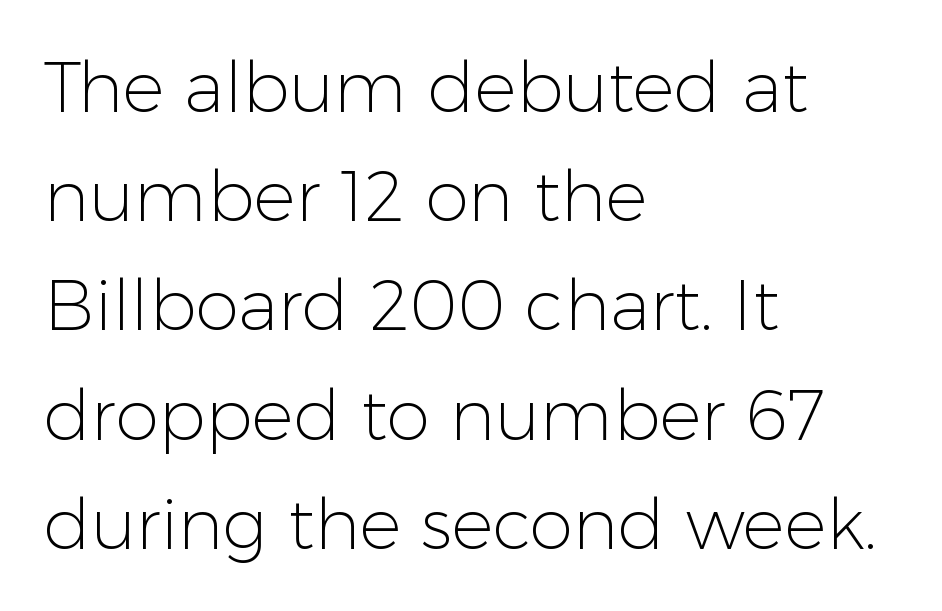
{"serif": "no", "italic": "no", "bold": "no", "weight": "light", "width": "normal", "stroke_contrast": "low", "x_height": "medium", "monospaced": "no", "underline": "no", "align": "left", "line_spacing": "normal", "line_spacing_ratio": 1.56, "letter_spacing": "normal", "letter_spacing_em": 0.0, "glyph_px": 70}
